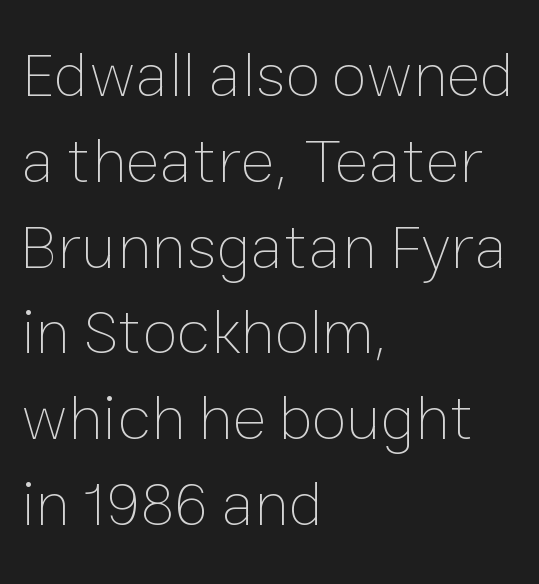
{"italic": "no", "bold": "no", "weight": "thin", "width": "normal", "stroke_contrast": "low", "x_height": "medium", "monospaced": "no", "underline": "no", "align": "left", "line_spacing": "normal", "line_spacing_ratio": 1.34, "letter_spacing": "normal", "letter_spacing_em": 0.0, "glyph_px": 64}
